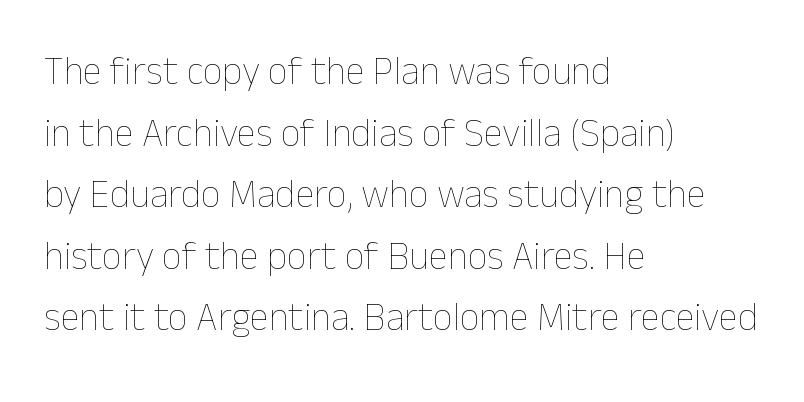
The image shows 39 px thin type, upright; set left-aligned, normal line spacing (1.58x), normal letter spacing, not underlined; low stroke contrast and a medium x-height.
